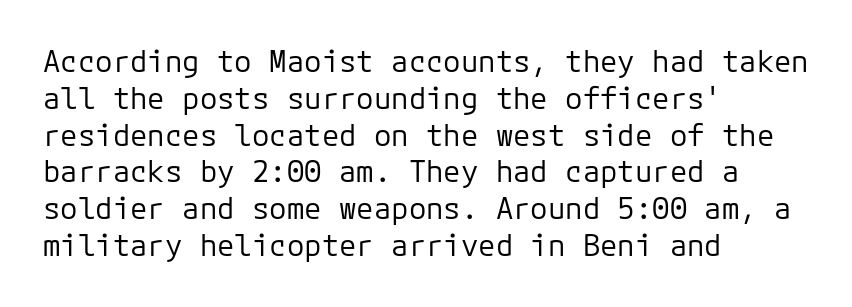
{"serif": "no", "italic": "no", "bold": "no", "weight": "regular", "width": "normal", "stroke_contrast": "low", "x_height": "medium", "monospaced": "yes", "underline": "no", "align": "left", "line_spacing": "normal", "line_spacing_ratio": 1.27, "letter_spacing": "normal", "letter_spacing_em": 0.0, "glyph_px": 29}
